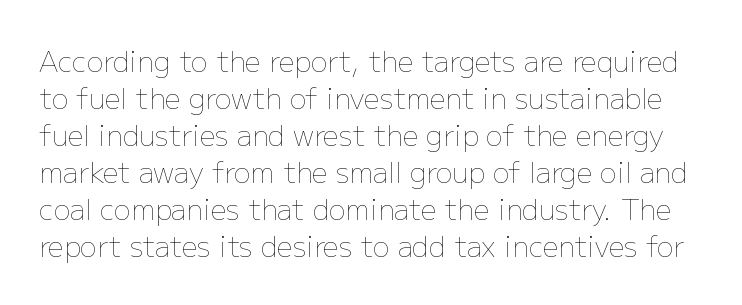
The strokes are not fattened; the text isn't bold. Horizontal bands of white between lines are of average thickness. Clear beneath every line of the passage. The rendering uses natural spacing where letterforms have individual widths. Posture: straight, roman, zero tilt. The gaps between neighbouring characters are ordinary and unremarkable.
